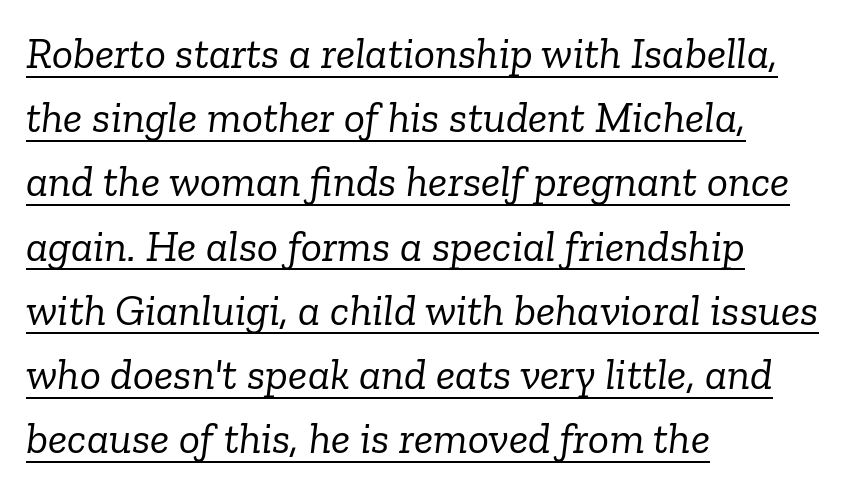
The image shows 44 px light serif type, italic (leaning right); set left-aligned, normal line spacing (1.46x), normal letter spacing, underlined; low stroke contrast and a medium x-height.
